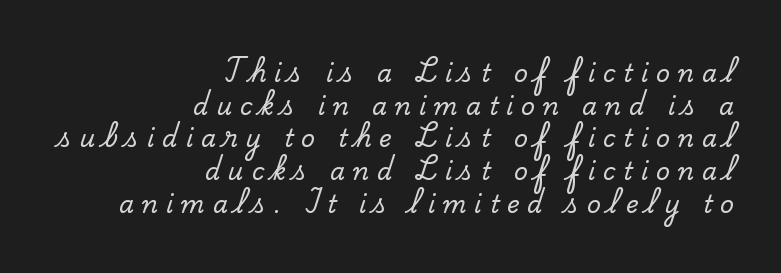
{"underline": "no", "align": "right", "line_spacing": "normal", "line_spacing_ratio": 1.36, "letter_spacing": "wide", "letter_spacing_em": 0.33, "glyph_px": 24}
